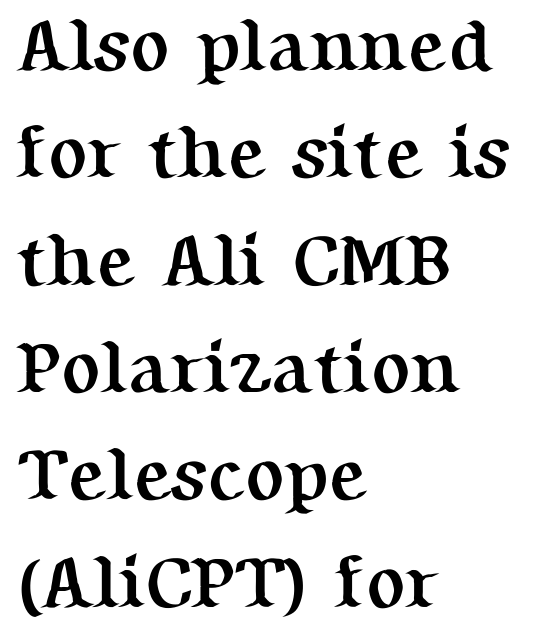
The image shows 73 px semibold serif type, upright; set left-aligned, normal line spacing (1.47x), normal letter spacing, not underlined; medium stroke contrast and a medium x-height.
